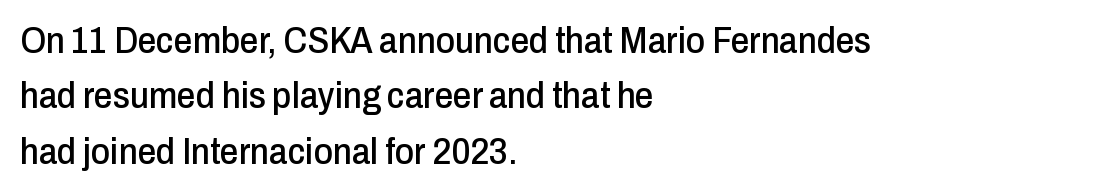
Q: Is the text italic (slanted)? A: No, it is upright.
Q: Is the typeface a serif or a sans-serif typeface? A: Sans-serif.
Q: Is the text underlined? A: No.
Q: How is the paragraph aligned? A: Left-aligned.
Q: Is the spacing between letters normal or unusually wide? A: Normal.
Q: Is the spacing between lines tight, normal or loose? A: Normal.
Q: Width (condensed, normal, or wide)? A: Condensed.
Q: Stroke contrast? A: Low.
Q: x-height? A: Medium.
Q: Monospaced? A: No.
